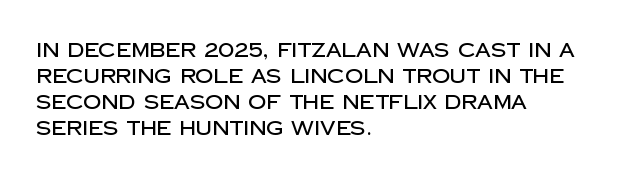
{"italic": "no", "underline": "no", "align": "left", "line_spacing": "normal", "line_spacing_ratio": 1.3, "letter_spacing": "normal", "letter_spacing_em": 0.0, "glyph_px": 20}
